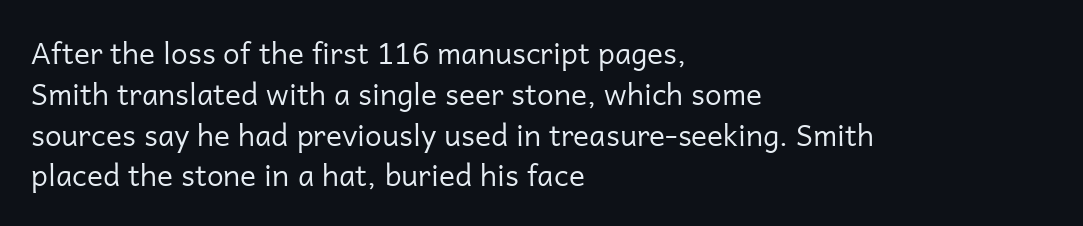
Q: Is the text bold? A: No.
Q: Is the text italic (slanted)? A: No, it is upright.
Q: Is the typeface a serif or a sans-serif typeface? A: Sans-serif.
Q: Is the text underlined? A: No.
Q: How is the paragraph aligned? A: Left-aligned.
Q: Is the spacing between letters normal or unusually wide? A: Normal.
Q: Is the spacing between lines tight, normal or loose? A: Normal.
Q: Width (condensed, normal, or wide)? A: Normal.
Q: Stroke contrast? A: Low.
Q: x-height? A: Medium.
Q: Monospaced? A: No.
